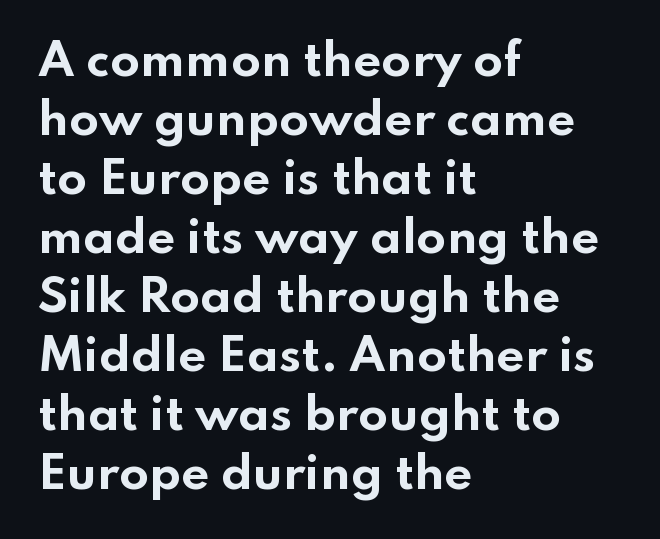
The image shows 44 px bold, wide sans-serif type, upright; set left-aligned, normal line spacing (1.34x), normal letter spacing, not underlined; low stroke contrast and a small x-height.
